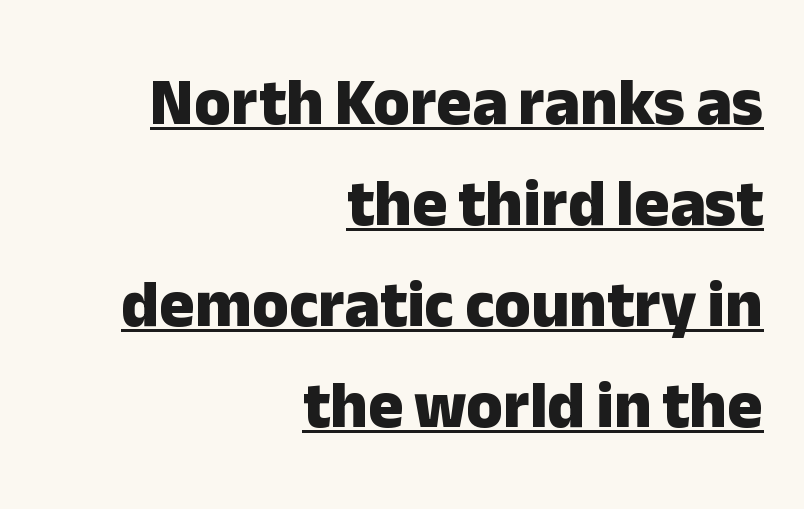
{"serif": "no", "italic": "no", "bold": "yes", "weight": "heavy", "width": "normal", "stroke_contrast": "low", "x_height": "medium", "monospaced": "no", "underline": "yes", "align": "right", "line_spacing": "normal", "line_spacing_ratio": 1.53, "letter_spacing": "normal", "letter_spacing_em": 0.0, "glyph_px": 66}
